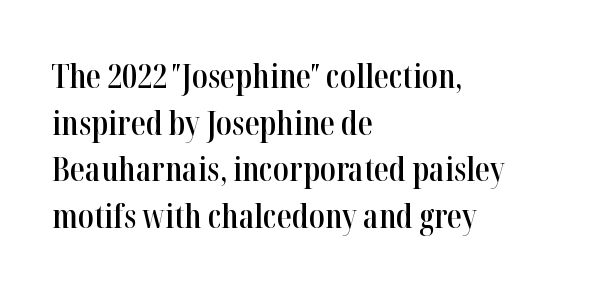
Q: Is the text bold? A: Semi-bold.
Q: Is the text italic (slanted)? A: No, it is upright.
Q: Is the typeface a serif or a sans-serif typeface? A: Serif.
Q: Is the text underlined? A: No.
Q: How is the paragraph aligned? A: Left-aligned.
Q: Is the spacing between letters normal or unusually wide? A: Normal.
Q: Is the spacing between lines tight, normal or loose? A: Normal.
Q: Width (condensed, normal, or wide)? A: Condensed.
Q: Stroke contrast? A: High.
Q: x-height? A: Medium.
Q: Monospaced? A: No.
